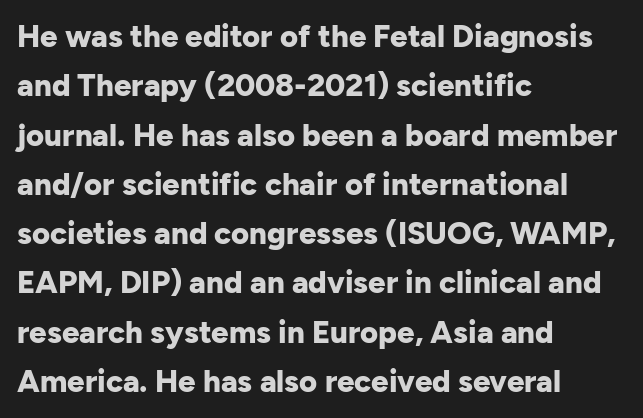
Emphasis by weight is at full strength: bold. The specimen reads as upright at a glance. Short note: letters normally spaced. The rendering uses natural spacing where letterforms have individual widths.
